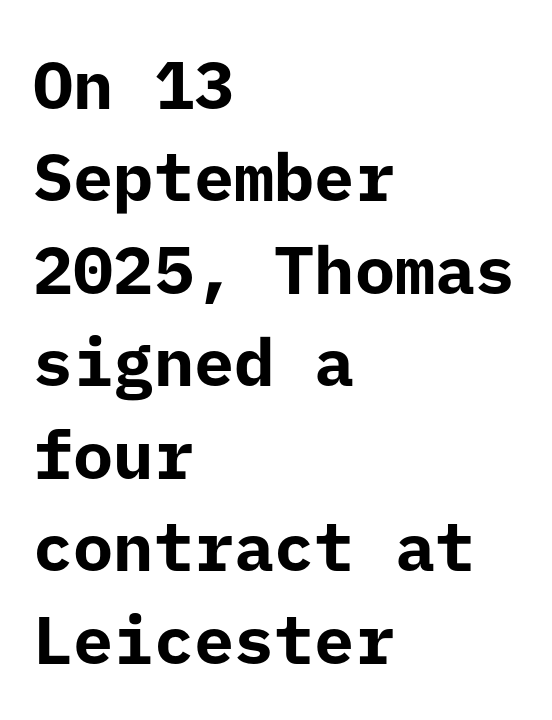
{"serif": "no", "italic": "no", "bold": "yes", "weight": "bold", "width": "normal", "stroke_contrast": "low", "x_height": "medium", "underline": "no", "align": "left", "line_spacing": "normal", "line_spacing_ratio": 1.38, "letter_spacing": "normal", "letter_spacing_em": 0.0, "glyph_px": 67}
